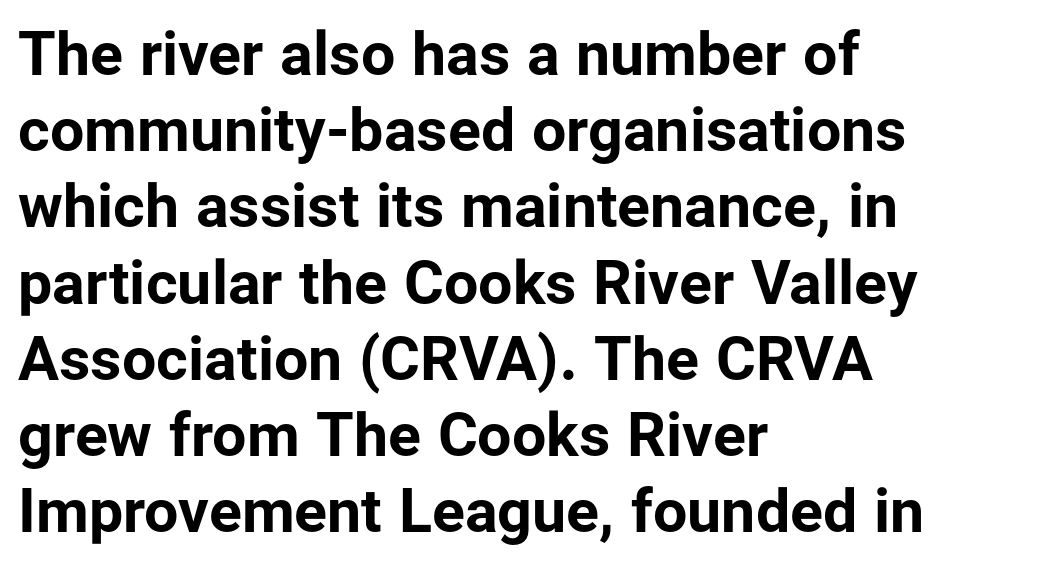
{"serif": "no", "italic": "no", "bold": "yes", "weight": "bold", "width": "normal", "stroke_contrast": "low", "x_height": "medium", "monospaced": "no", "underline": "no", "align": "left", "line_spacing": "normal", "line_spacing_ratio": 1.25, "letter_spacing": "normal", "letter_spacing_em": 0.0, "glyph_px": 61}
